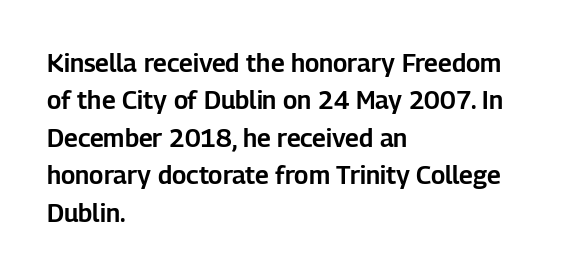
{"italic": "no", "underline": "no", "align": "left", "line_spacing": "normal", "line_spacing_ratio": 1.5, "letter_spacing": "normal", "letter_spacing_em": 0.0, "glyph_px": 25}
